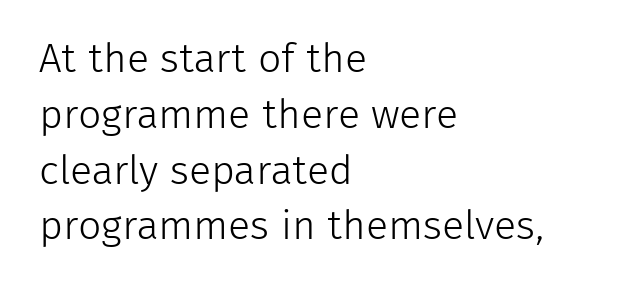
The image shows 41 px light sans-serif type, upright; set left-aligned, normal line spacing (1.36x), normal letter spacing, not underlined; low stroke contrast and a medium x-height.
